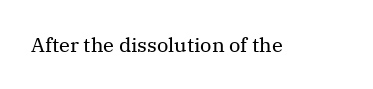
{"italic": "no", "bold": "no", "underline": "no", "letter_spacing": "normal", "letter_spacing_em": 0.0, "glyph_px": 20}
